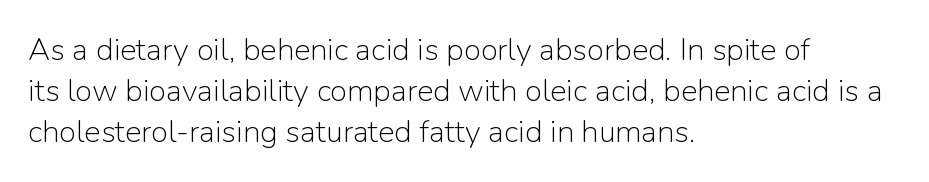
{"serif": "no", "italic": "no", "bold": "no", "weight": "light", "width": "normal", "stroke_contrast": "low", "x_height": "medium", "monospaced": "no", "underline": "no", "align": "left", "line_spacing": "normal", "line_spacing_ratio": 1.33, "letter_spacing": "normal", "letter_spacing_em": 0.0, "glyph_px": 31}
